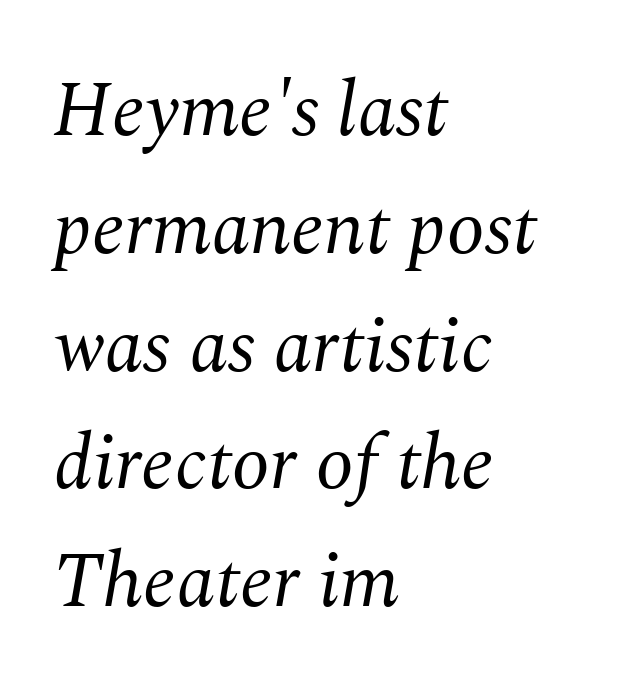
{"serif": "yes", "italic": "yes", "lean": "right", "slant_degrees": 10, "bold": "no", "weight": "regular", "width": "normal", "stroke_contrast": "medium", "x_height": "medium", "monospaced": "no", "underline": "no", "align": "left", "line_spacing": "normal", "line_spacing_ratio": 1.53, "letter_spacing": "normal", "letter_spacing_em": 0.0, "glyph_px": 77}
